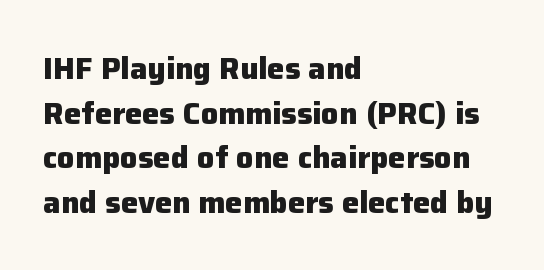
{"serif": "no", "italic": "no", "bold": "yes", "weight": "heavy", "width": "normal", "stroke_contrast": "low", "x_height": "medium", "monospaced": "no", "underline": "no", "align": "left", "line_spacing": "normal", "line_spacing_ratio": 1.44, "letter_spacing": "normal", "letter_spacing_em": 0.0, "glyph_px": 31}
